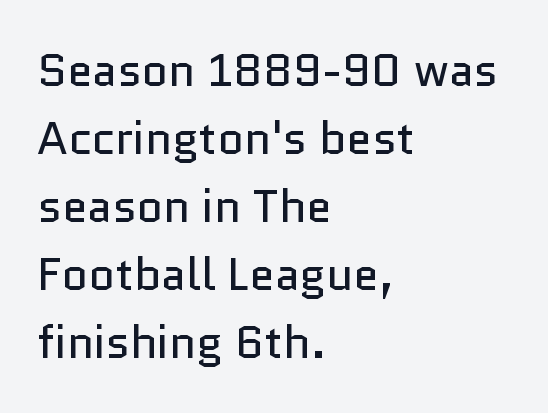
A typesetter would label this face a sans. Italic: no, the glyphs are upright roman. Casual observation: everything's shoved over to the left. A normal amount of white space separates one row of letters from the next. The horizontal fit of the characters is conventional and even. Proportional: the letters do not fall into vertical columns.
